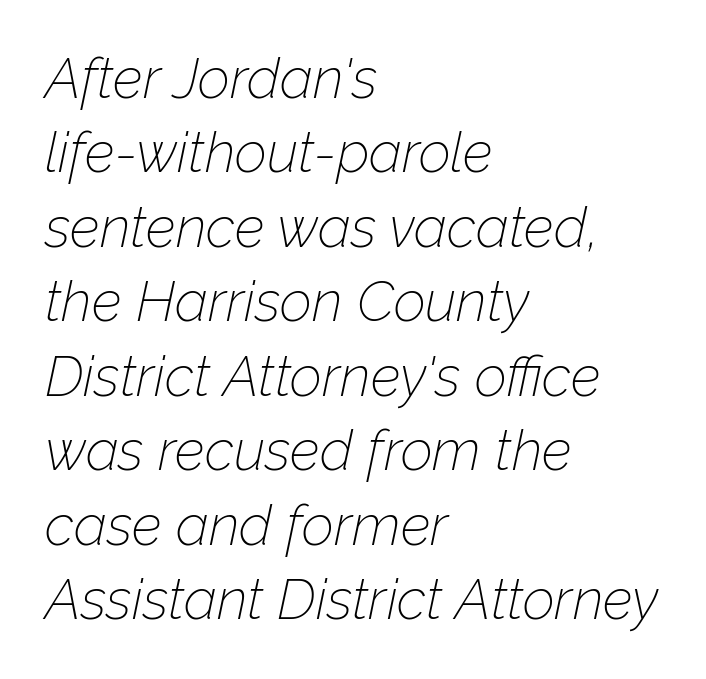
The leading is moderate, giving the passage an even texture. These lines are rendered in a variable-pitch font. The baseline area is clear. Slanted lettering throughout. Is this a heavy cut? Hardly; it is regular or lighter. The paragraph shown leans on its left margin.
